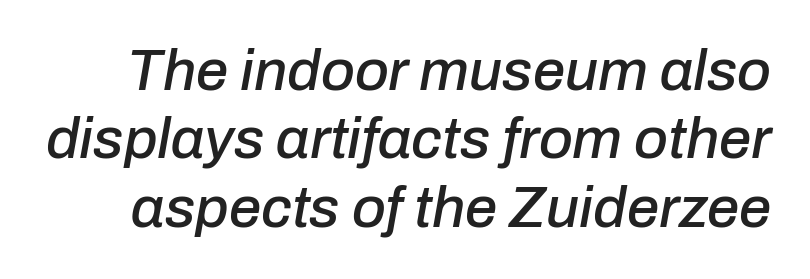
{"italic": "yes", "lean": "right", "slant_degrees": 10, "width": "normal", "stroke_contrast": "low", "x_height": "medium", "monospaced": "no", "underline": "no", "line_spacing_ratio": 1.18, "letter_spacing": "normal", "letter_spacing_em": 0.0, "glyph_px": 58}
